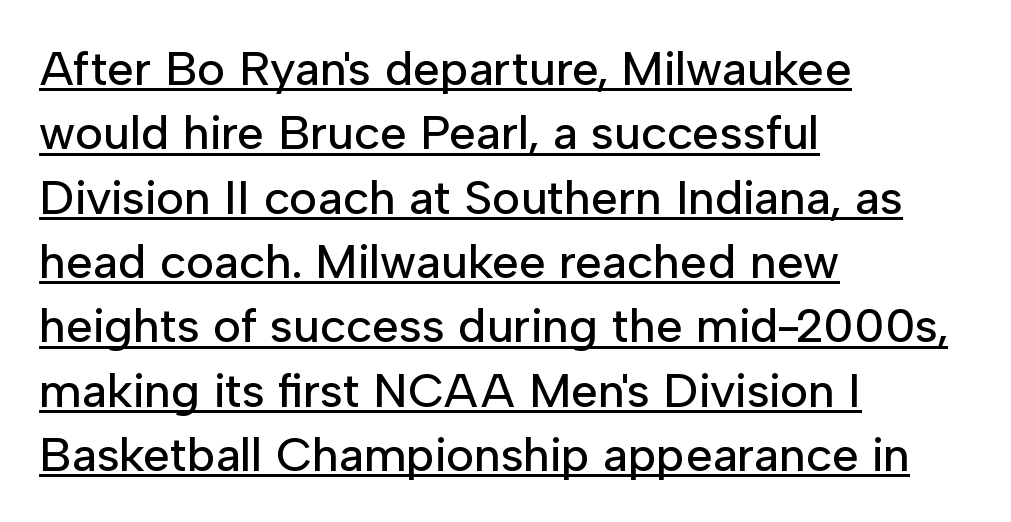
The image shows 48 px sans-serif type, upright; set left-aligned, normal line spacing (1.34x), normal letter spacing, underlined; low stroke contrast and a medium x-height.
